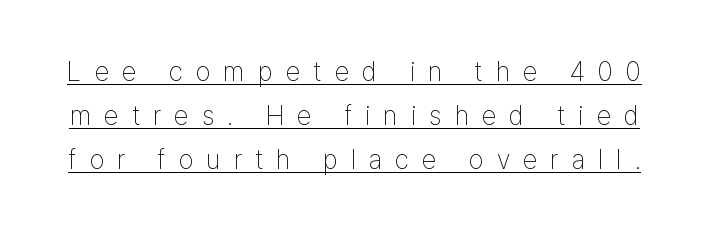
{"italic": "no", "bold": "no", "underline": "yes", "line_spacing": "normal", "line_spacing_ratio": 1.63, "letter_spacing": "wide", "letter_spacing_em": 0.48, "glyph_px": 27}
